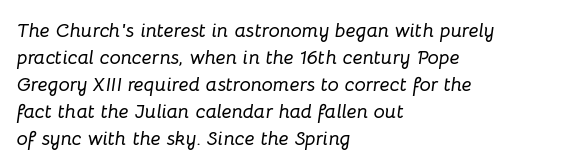
The zone under the glyphs is completely vacant. This sample keeps an unexceptional amount of space between lines. A typesetter would mark this as italic. The setting favours the left margin, as ordinary paragraphs usually do.
